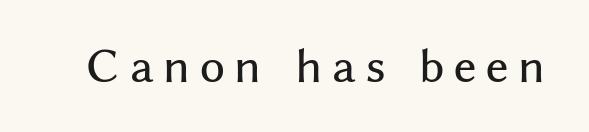
{"serif": "no", "italic": "no", "width": "normal", "stroke_contrast": "medium", "x_height": "medium", "monospaced": "no", "underline": "no", "letter_spacing": "wide", "letter_spacing_em": 0.23, "glyph_px": 43}
